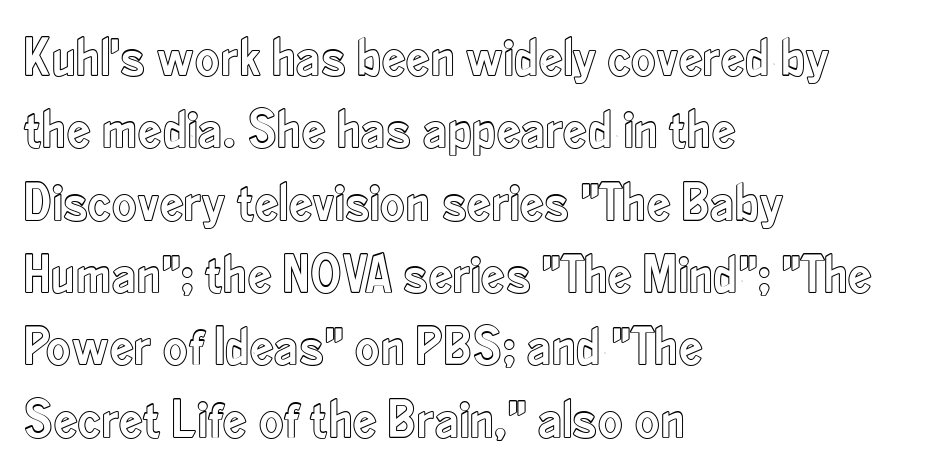
Just letters on the line, the space beneath them empty. Leading: standard. A classic flush-left, rag-right setting is used for this passage. You could not count columns in this text — the font is proportionally spaced. Is there any slant? The stems are plumb.
